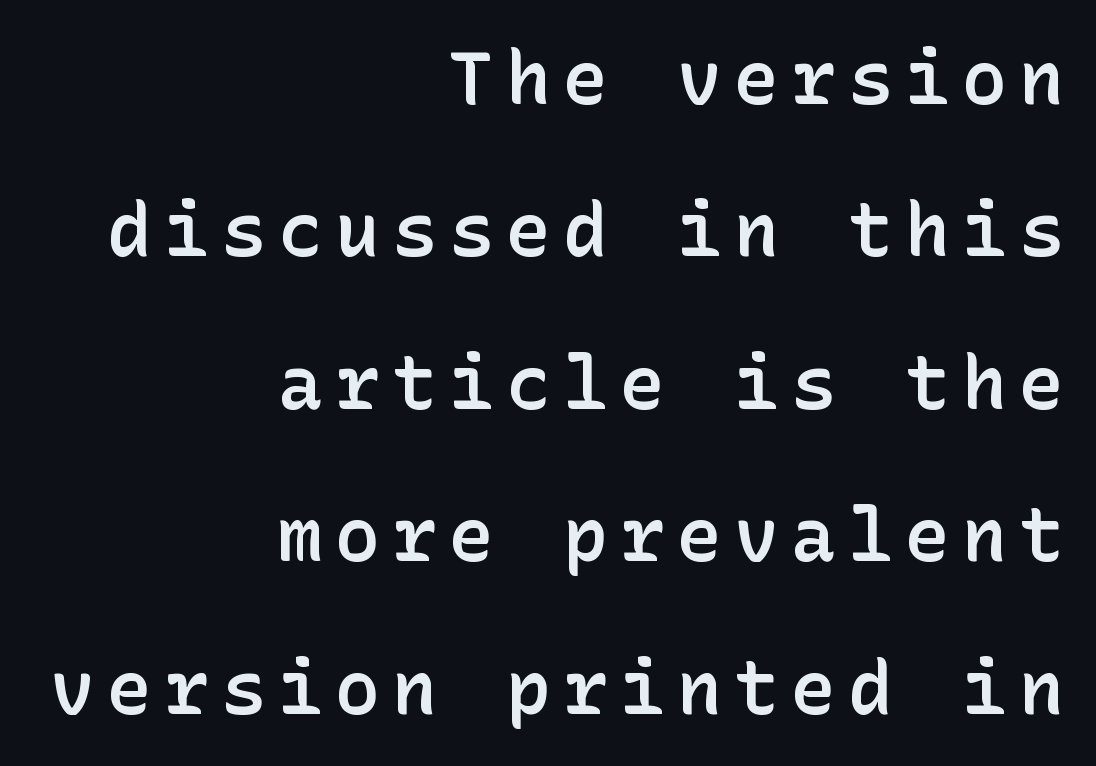
Interline gaps are noticeably wide in this sample. Teacher's note: observe the even right margin — that is flush-right alignment. The rendering shows plain stroke endings on the letterforms — a sans-serif design. Has an underline been added? It has not. The type sits square on the baseline with zero lean.
